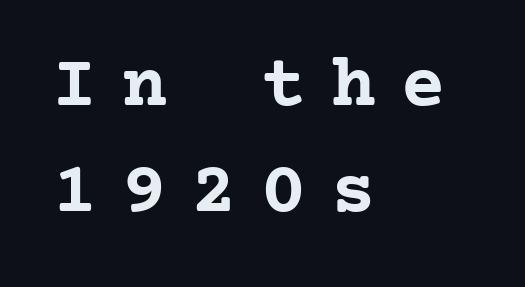
The image shows 75 px semibold serif type, upright, monospaced; set left-aligned, normal line spacing (1.41x), unusually wide letter spacing (+0.33 em), not underlined; low stroke contrast and a medium x-height.
